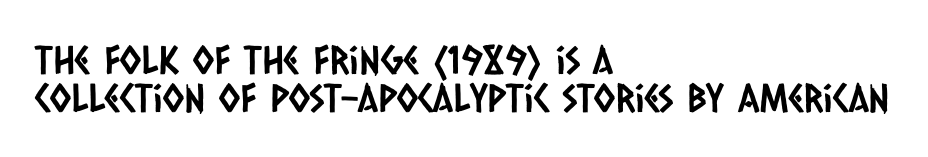
Characters follow at the spacing the type designer built in. Very little white space separates one row of letters from the next. Check where the strokes stop: nothing finishes them off — pure sans. Is this a fixed-width face? No — the glyphs have proportional, varying widths.
